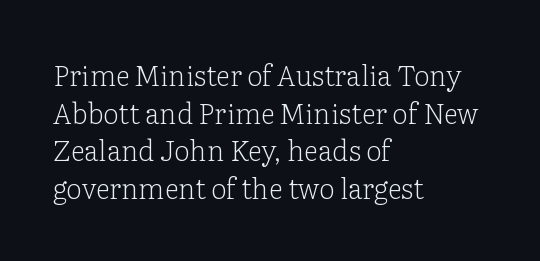
Q: Is the text bold? A: No.
Q: Is the text italic (slanted)? A: No, it is upright.
Q: Is the typeface a serif or a sans-serif typeface? A: Serif.
Q: Is the text underlined? A: No.
Q: How is the paragraph aligned? A: Left-aligned.
Q: Is the spacing between letters normal or unusually wide? A: Normal.
Q: Is the spacing between lines tight, normal or loose? A: Normal.
Q: Width (condensed, normal, or wide)? A: Normal.
Q: Stroke contrast? A: Low.
Q: x-height? A: Medium.
Q: Monospaced? A: No.
